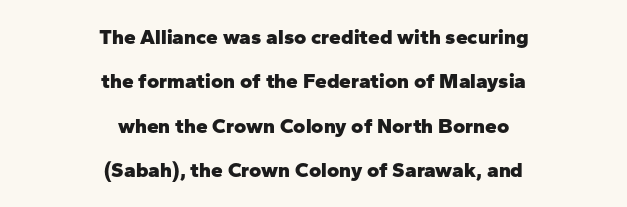
Tall strokes in this sample are plumb rather than angled. Leading: increased. Nobody touched the tracking dial on this one. The zone under the glyphs is completely vacant. Is the block centered? Yes — each line is placed symmetrically about the middle.
